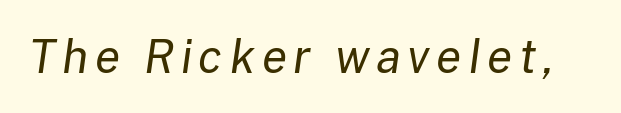
Q: Is the text bold? A: No.
Q: Is the text italic (slanted)? A: Yes, it leans right by about 8 degrees.
Q: Is the text underlined? A: No.
Q: Width (condensed, normal, or wide)? A: Normal.
Q: Stroke contrast? A: Low.
Q: x-height? A: Medium.
Q: Monospaced? A: No.
